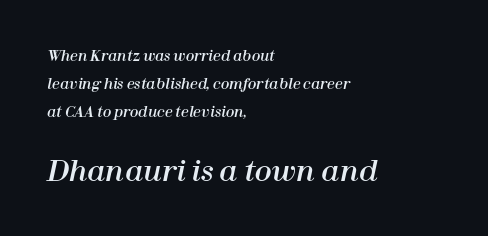
The image shows 28 px text type, italic (leaning right); set left-aligned, loose line spacing (1.99x), normal letter spacing, not underlined; the second (bottom) block is 2.0x larger; high stroke contrast and a medium x-height.
